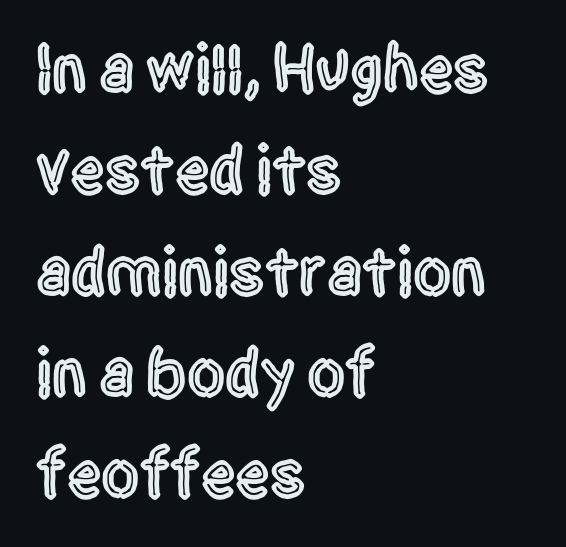
The image shows 68 px condensed sans-serif type, upright; set left-aligned, normal line spacing (1.49x), normal letter spacing, not underlined; a large x-height.
